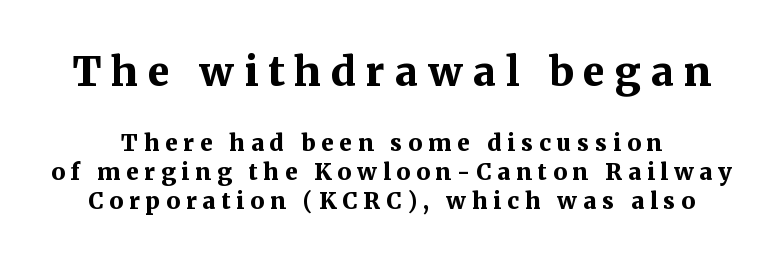
Q: Is the text bold? A: Yes.
Q: Is the text italic (slanted)? A: No, it is upright.
Q: Is the typeface a serif or a sans-serif typeface? A: Serif.
Q: Is the text underlined? A: No.
Q: Is the spacing between letters normal or unusually wide? A: Unusually wide.
Q: Is the spacing between lines tight, normal or loose? A: Normal.
Q: Which block of text is set in a larger size, the first (top) or the second (bottom)? A: The first (top) one.
Q: Width (condensed, normal, or wide)? A: Normal.
Q: Stroke contrast? A: Medium.
Q: x-height? A: Medium.
Q: Monospaced? A: No.
